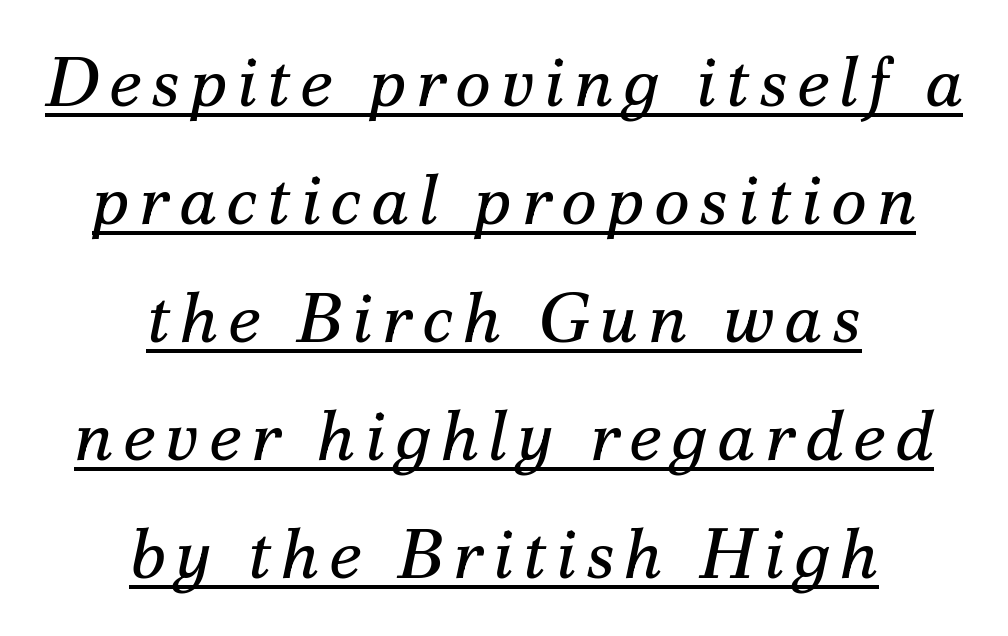
Does a line run under the words? Yes, clearly. Does the copy run flush right? No — it is centered line by line. The font family rendered here belongs to the serif group. Tall strokes in this sample are angled rather than plumb.
